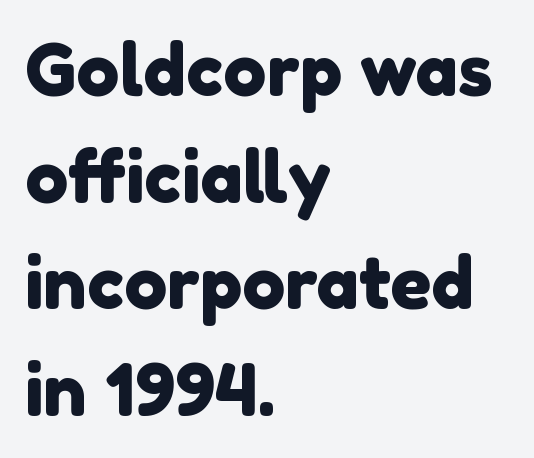
Q: Is the typeface a serif or a sans-serif typeface? A: Sans-serif.
Q: Is the text underlined? A: No.
Q: How is the paragraph aligned? A: Left-aligned.
Q: Is the spacing between letters normal or unusually wide? A: Normal.
Q: Is the spacing between lines tight, normal or loose? A: Normal.
Q: Width (condensed, normal, or wide)? A: Normal.
Q: x-height? A: Medium.
Q: Monospaced? A: No.
